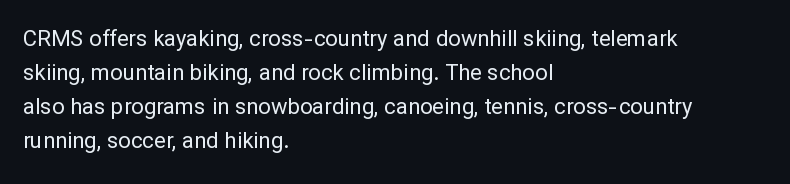
Caption: multi-line text, flush left, ragged right. Rendered with straight, roman letterforms. Beneath every word, the page is bare. Weight: not bold — regular or lighter. Nobody touched the tracking dial on this one. Vertically, the passage feels balanced, rows spaced as you'd expect.
